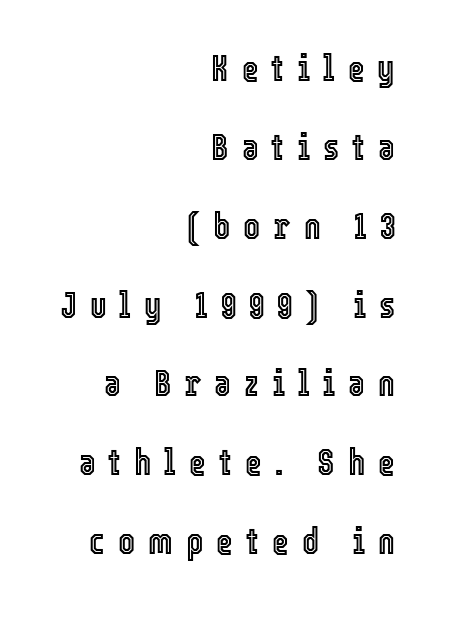
Is there any slant? The stems are plumb. Teacher's note: observe the even right margin — that is flush-right alignment. Vertical spacing — loose. Substantial extra tracking has been applied to these lines.
